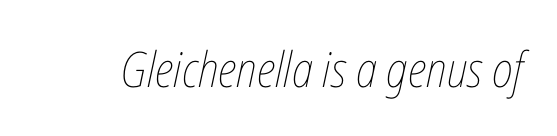
{"italic": "yes", "lean": "right", "slant_degrees": 12, "bold": "no", "weight": "thin", "width": "condensed", "stroke_contrast": "low", "x_height": "medium", "monospaced": "no", "underline": "no", "letter_spacing": "normal", "letter_spacing_em": 0.0, "glyph_px": 49}
